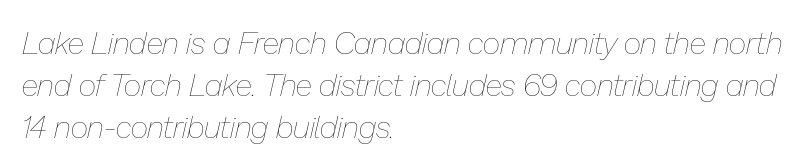
The image shows 31 px thin type, italic (leaning right); set left-aligned, normal line spacing (1.35x), normal letter spacing, not underlined; low stroke contrast and a medium x-height.
